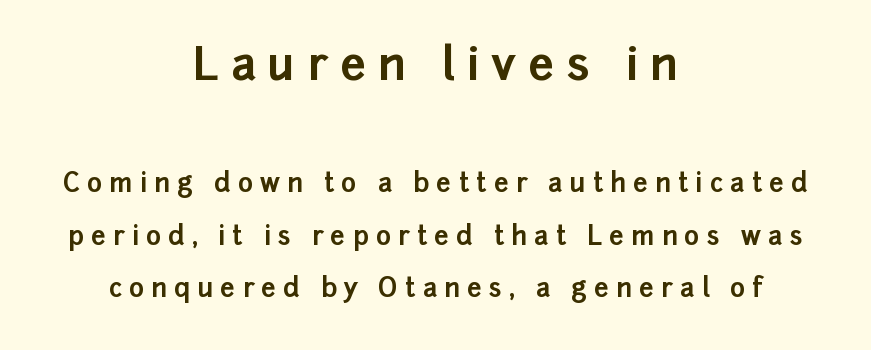
The image shows 45 px bold sans-serif type, upright; set centered, loose line spacing (2.01x), unusually wide letter spacing (+0.27 em), not underlined; the first (top) block is 1.73x larger; low stroke contrast and a medium x-height.
